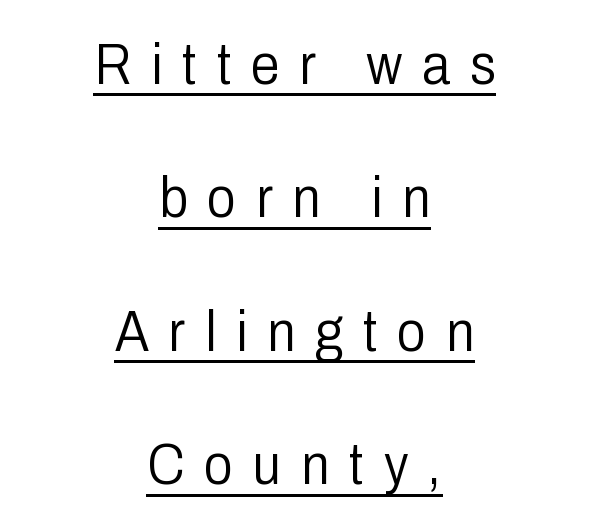
A centered setting, common on invitations and titles, is used for this passage. Character widths vary here, with narrow letters taking less room than wide ones. Italic? Not at all — the glyphs are vertical. This rendering widens character spacing well past its baseline value. The typesetter has applied underlining to the passage shown. In terms of letterform style, serifs are entirely absent.
